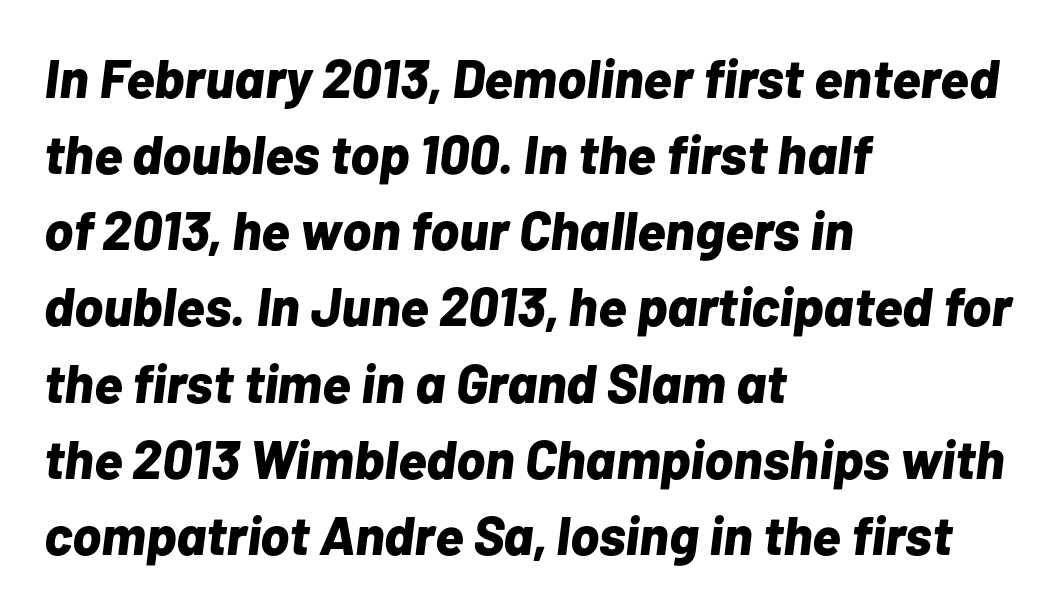
Quick note: interline space is typical. Typesetter's note: full bold, strokes at maximum text heaviness. Any mark beneath the type? The region is blank. Varying glyph widths throughout — classic text-font behaviour. You could call the tracking neutral — neither tight nor loose.
